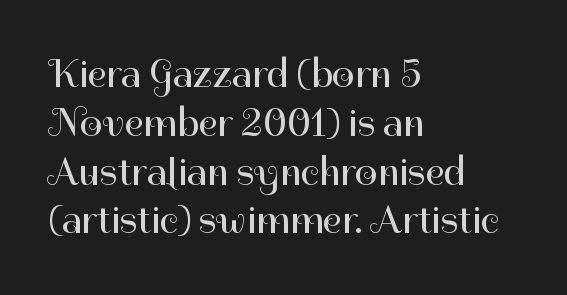
The image shows 40 px regular-weight sans-serif type, upright; set left-aligned, line spacing 1.22x, normal letter spacing, not underlined; high stroke contrast and a medium x-height.
